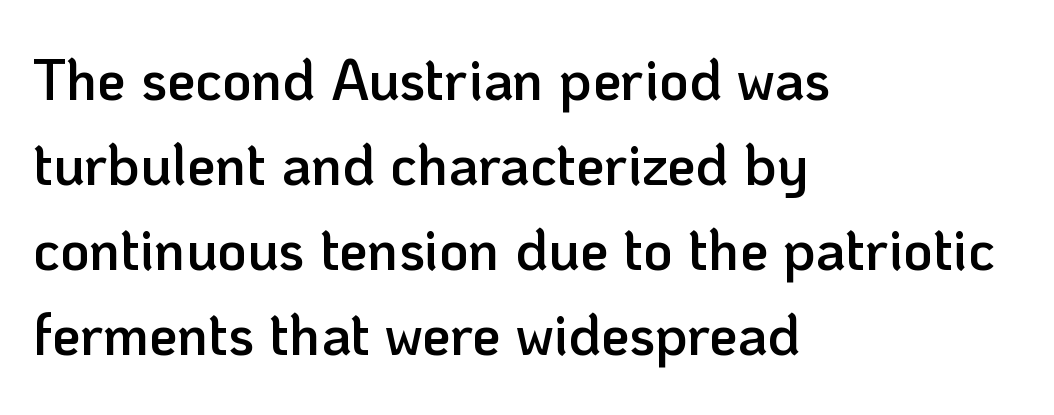
Q: Is the text bold? A: Semi-bold.
Q: Is the text italic (slanted)? A: No, it is upright.
Q: Is the typeface a serif or a sans-serif typeface? A: Sans-serif.
Q: Is the text underlined? A: No.
Q: How is the paragraph aligned? A: Left-aligned.
Q: Is the spacing between letters normal or unusually wide? A: Normal.
Q: Is the spacing between lines tight, normal or loose? A: Normal.
Q: Width (condensed, normal, or wide)? A: Normal.
Q: Stroke contrast? A: Low.
Q: x-height? A: Medium.
Q: Monospaced? A: No.
